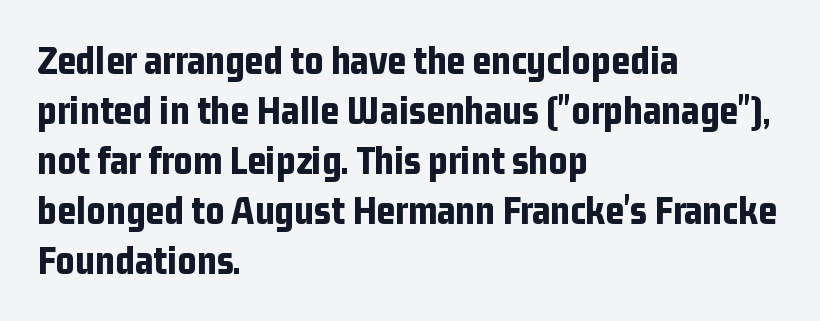
Is this a fixed-width face? No — the glyphs have proportional, varying widths. Default kerning and tracking; the words read as compact shapes. The letters carry no serifs — their stems end cleanly without finishing strokes. Reading down the block, your eye returns to a fixed left position each line.
